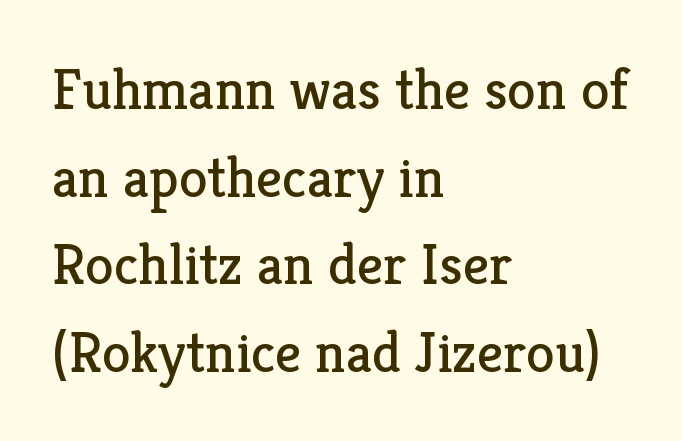
{"serif": "yes", "italic": "no", "bold": "no", "weight": "regular", "width": "normal", "stroke_contrast": "low", "x_height": "medium", "monospaced": "no", "underline": "no", "align": "left", "line_spacing": "normal", "line_spacing_ratio": 1.51, "letter_spacing": "normal", "letter_spacing_em": 0.0, "glyph_px": 58}
